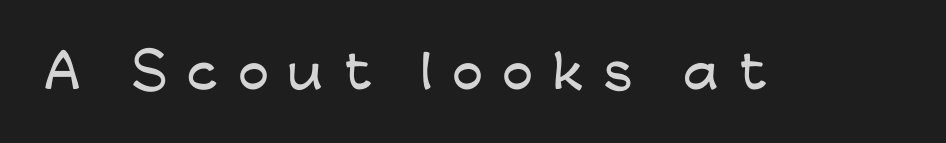
Varying glyph widths throughout — classic text-font behaviour. You can tell from the bare stems that sans-serif type was used. The specimen reads as upright at a glance. Look at the tracking — it's clearly loosened, letters drifting apart.
